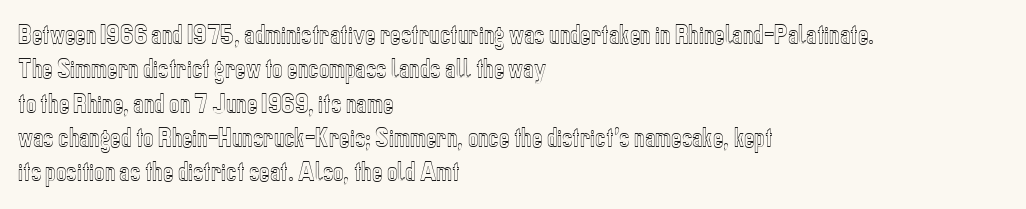
Q: Is the text italic (slanted)? A: No, it is upright.
Q: Is the text underlined? A: No.
Q: How is the paragraph aligned? A: Left-aligned.
Q: Is the spacing between letters normal or unusually wide? A: Normal.
Q: Is the spacing between lines tight, normal or loose? A: Normal.
